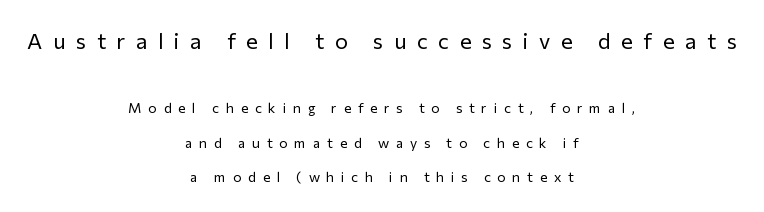
{"italic": "no", "bold": "no", "underline": "no", "align": "center", "line_spacing": "loose", "line_spacing_ratio": 2.47, "letter_spacing": "wide", "letter_spacing_em": 0.48, "larger_block": "first", "size_ratio": 1.57, "glyph_px": 22}
